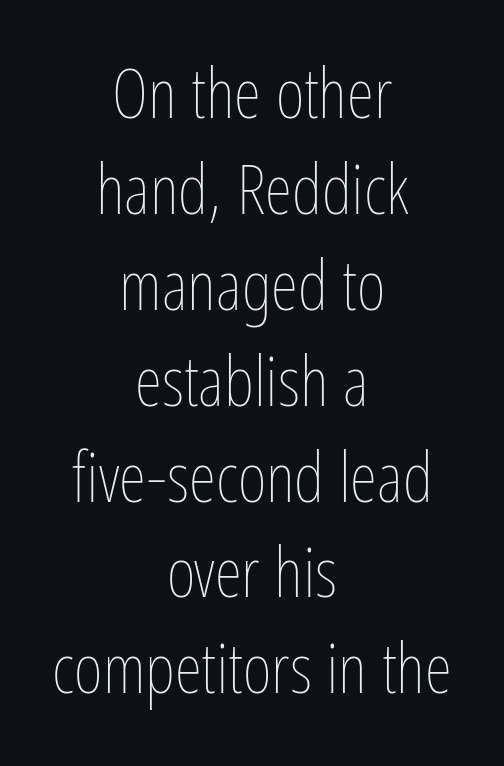
{"italic": "no", "bold": "no", "weight": "thin", "width": "condensed", "stroke_contrast": "low", "x_height": "medium", "monospaced": "no", "underline": "no", "align": "center", "line_spacing": "normal", "line_spacing_ratio": 1.37, "letter_spacing": "normal", "letter_spacing_em": 0.0, "glyph_px": 70}
